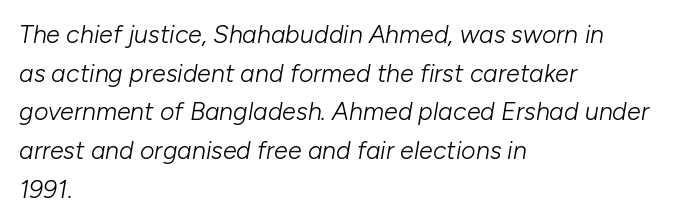
Q: Is the text bold? A: No.
Q: Is the text italic (slanted)? A: Yes, it leans right by about 10 degrees.
Q: Is the text underlined? A: No.
Q: How is the paragraph aligned? A: Left-aligned.
Q: Is the spacing between letters normal or unusually wide? A: Normal.
Q: Is the spacing between lines tight, normal or loose? A: Normal.
